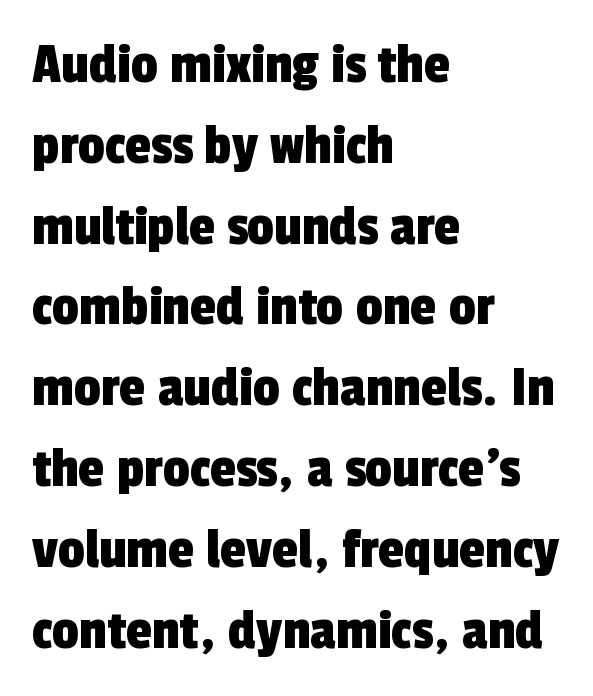
Vertically, the passage feels balanced, rows spaced as you'd expect. These lines are set flush left with a ragged right edge. Looks like regular typesetting: each glyph gets only the width it needs. The face used here is a sans, in the tradition of grotesques and geometrics. Does extra space separate the letters? No, they use regular spacing. Plain, unruled lines of type.
